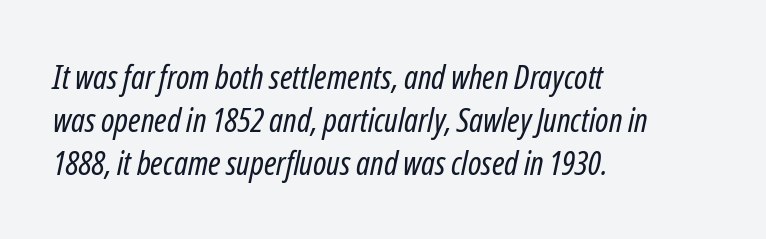
The image shows 33 px regular-weight, condensed type, italic (leaning right); set left-aligned, normal line spacing (1.31x), normal letter spacing, not underlined; low stroke contrast and a medium x-height.
